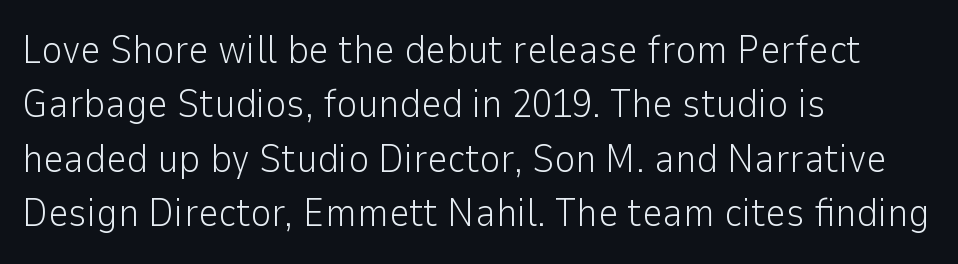
Q: Is the text bold? A: No.
Q: Is the text italic (slanted)? A: No, it is upright.
Q: Is the typeface a serif or a sans-serif typeface? A: Sans-serif.
Q: Is the text underlined? A: No.
Q: How is the paragraph aligned? A: Left-aligned.
Q: Is the spacing between letters normal or unusually wide? A: Normal.
Q: Is the spacing between lines tight, normal or loose? A: Normal.
Q: Width (condensed, normal, or wide)? A: Normal.
Q: Stroke contrast? A: Low.
Q: x-height? A: Medium.
Q: Monospaced? A: No.
